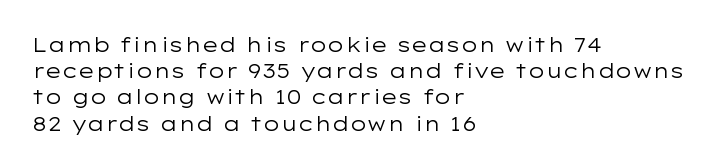
{"italic": "no", "bold": "no", "underline": "no", "align": "left", "line_spacing": "normal", "line_spacing_ratio": 1.31, "letter_spacing": "normal", "letter_spacing_em": 0.0, "glyph_px": 20}
